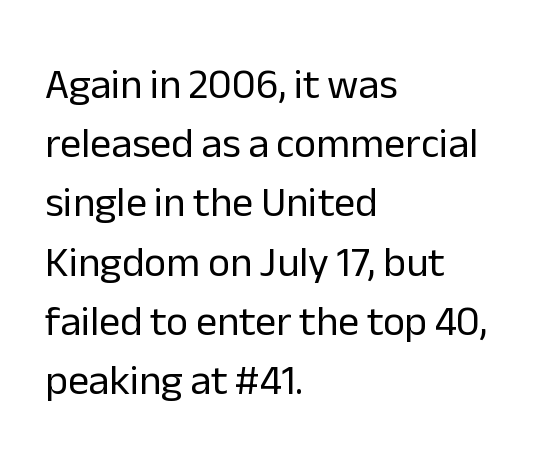
The image shows 42 px regular-weight sans-serif type, upright; set left-aligned, normal line spacing (1.41x), normal letter spacing, not underlined; low stroke contrast and a medium x-height.
